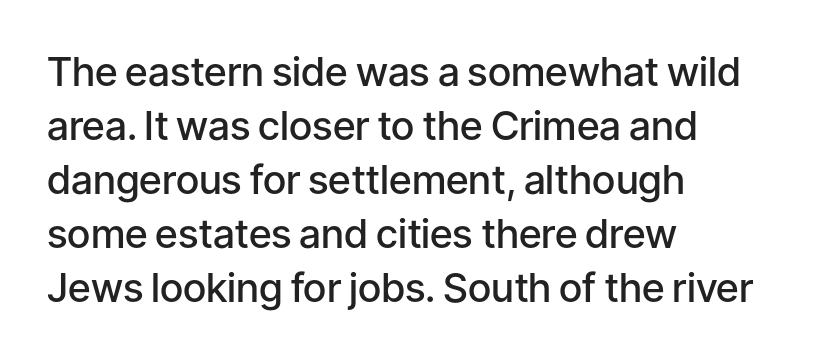
{"serif": "no", "italic": "no", "bold": "semi", "weight": "semibold", "width": "normal", "stroke_contrast": "low", "x_height": "medium", "monospaced": "no", "underline": "no", "align": "left", "line_spacing": "normal", "line_spacing_ratio": 1.35, "letter_spacing": "normal", "letter_spacing_em": 0.0, "glyph_px": 40}
